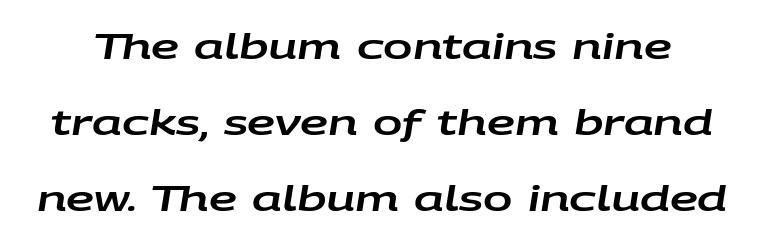
Q: Is the text italic (slanted)? A: Yes, it leans right by about 9 degrees.
Q: Is the text underlined? A: No.
Q: Is the spacing between letters normal or unusually wide? A: Normal.
Q: Is the spacing between lines tight, normal or loose? A: Loose.
Q: Width (condensed, normal, or wide)? A: Wide.
Q: Stroke contrast? A: Low.
Q: x-height? A: Large.
Q: Monospaced? A: No.
